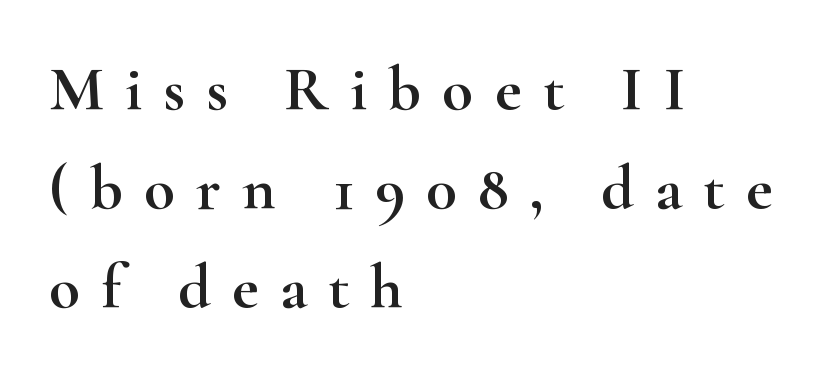
Q: Is the text italic (slanted)? A: No, it is upright.
Q: Is the typeface a serif or a sans-serif typeface? A: Serif.
Q: Is the text underlined? A: No.
Q: How is the paragraph aligned? A: Left-aligned.
Q: Is the spacing between letters normal or unusually wide? A: Unusually wide.
Q: Is the spacing between lines tight, normal or loose? A: Normal.
Q: Width (condensed, normal, or wide)? A: Wide.
Q: Stroke contrast? A: High.
Q: x-height? A: Small.
Q: Monospaced? A: No.
